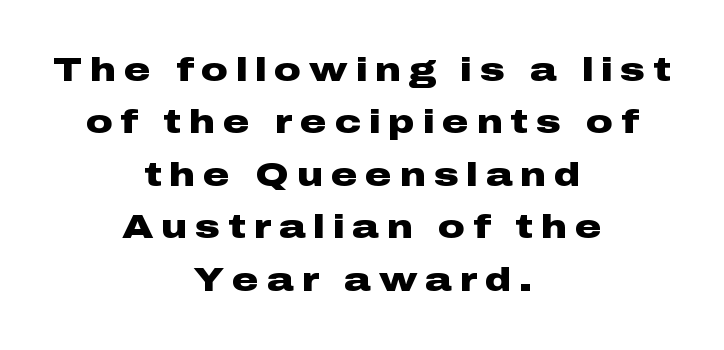
This sample keeps an unexceptional amount of space between lines. Ascenders rise straight up at ninety degrees. Strokes here are thick enough to call this a true bold. Are there feet on the stems? There aren't — it's a sans. The foot of each line stays bare and open.
